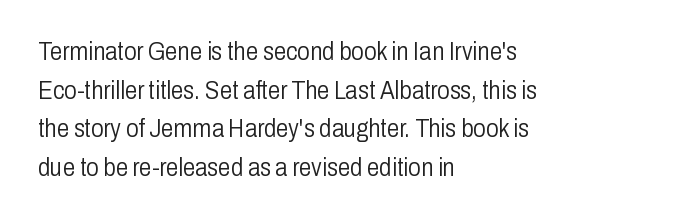
{"italic": "no", "bold": "no", "underline": "no", "align": "left", "line_spacing": "normal", "line_spacing_ratio": 1.55, "letter_spacing": "normal", "letter_spacing_em": 0.0, "glyph_px": 25}
